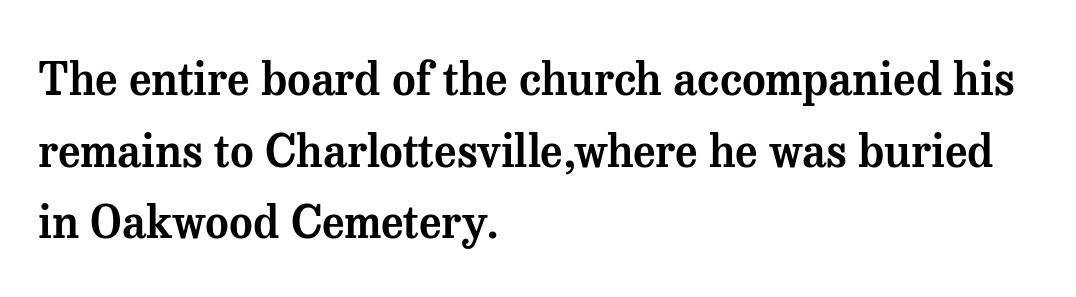
Q: Is the text italic (slanted)? A: No, it is upright.
Q: Is the typeface a serif or a sans-serif typeface? A: Serif.
Q: Is the text underlined? A: No.
Q: How is the paragraph aligned? A: Left-aligned.
Q: Is the spacing between letters normal or unusually wide? A: Normal.
Q: Is the spacing between lines tight, normal or loose? A: Normal.
Q: Width (condensed, normal, or wide)? A: Normal.
Q: Stroke contrast? A: Medium.
Q: x-height? A: Medium.
Q: Monospaced? A: No.
